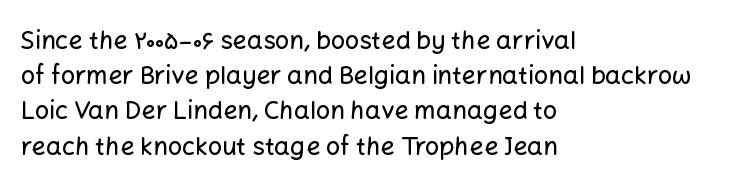
The image shows 25 px text type, upright; set left-aligned, normal line spacing (1.41x), normal letter spacing, not underlined.
